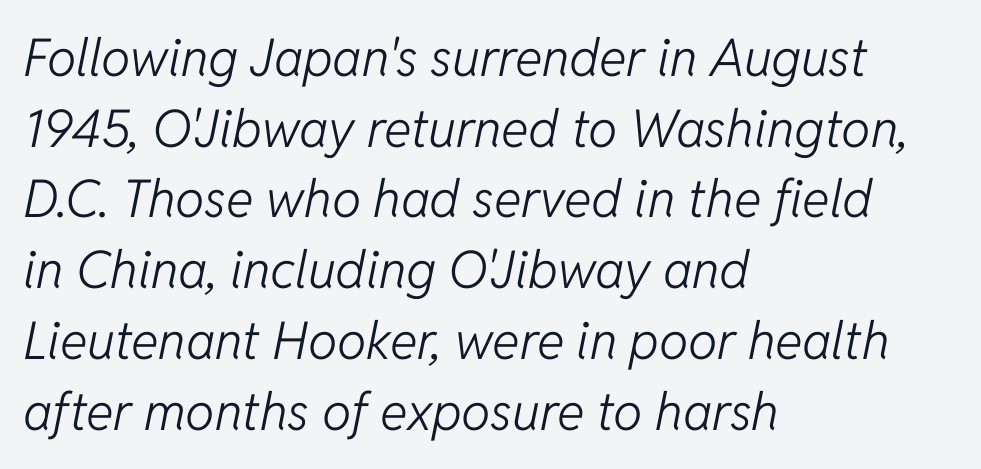
The image shows 52 px light type, italic (leaning right); set left-aligned, normal line spacing (1.36x), normal letter spacing, not underlined; low stroke contrast and a medium x-height.
